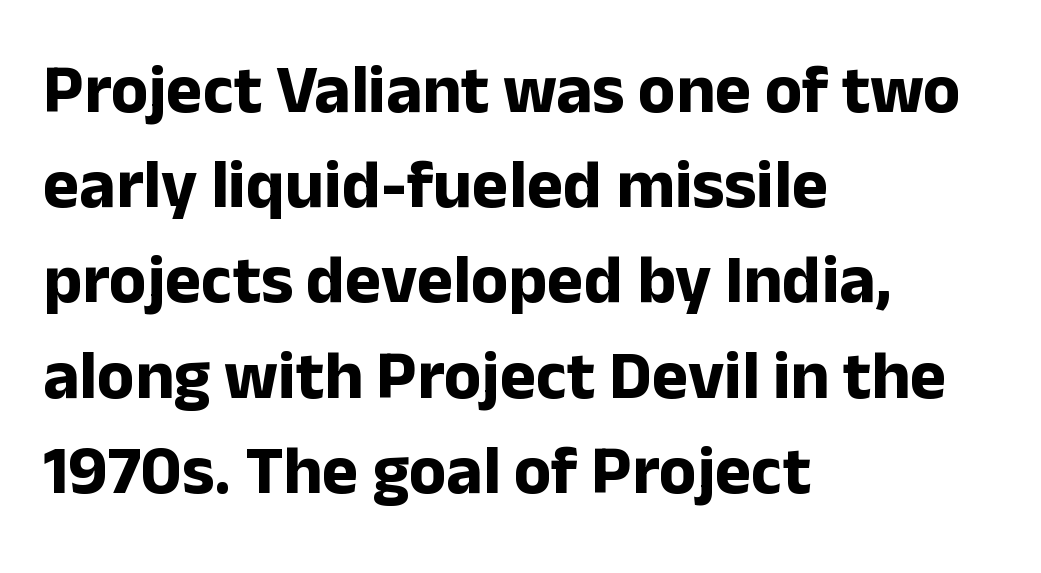
{"serif": "no", "italic": "no", "bold": "yes", "weight": "bold", "width": "normal", "stroke_contrast": "low", "x_height": "medium", "monospaced": "no", "underline": "no", "align": "left", "line_spacing": "normal", "line_spacing_ratio": 1.38, "letter_spacing": "normal", "letter_spacing_em": 0.0, "glyph_px": 69}
